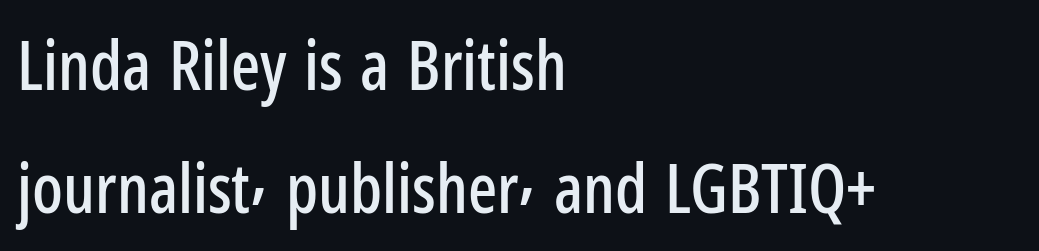
Q: Is the text italic (slanted)? A: No, it is upright.
Q: Is the typeface a serif or a sans-serif typeface? A: Sans-serif.
Q: Is the text underlined? A: No.
Q: How is the paragraph aligned? A: Left-aligned.
Q: Is the spacing between letters normal or unusually wide? A: Normal.
Q: Width (condensed, normal, or wide)? A: Condensed.
Q: Stroke contrast? A: Low.
Q: x-height? A: Medium.
Q: Monospaced? A: No.
